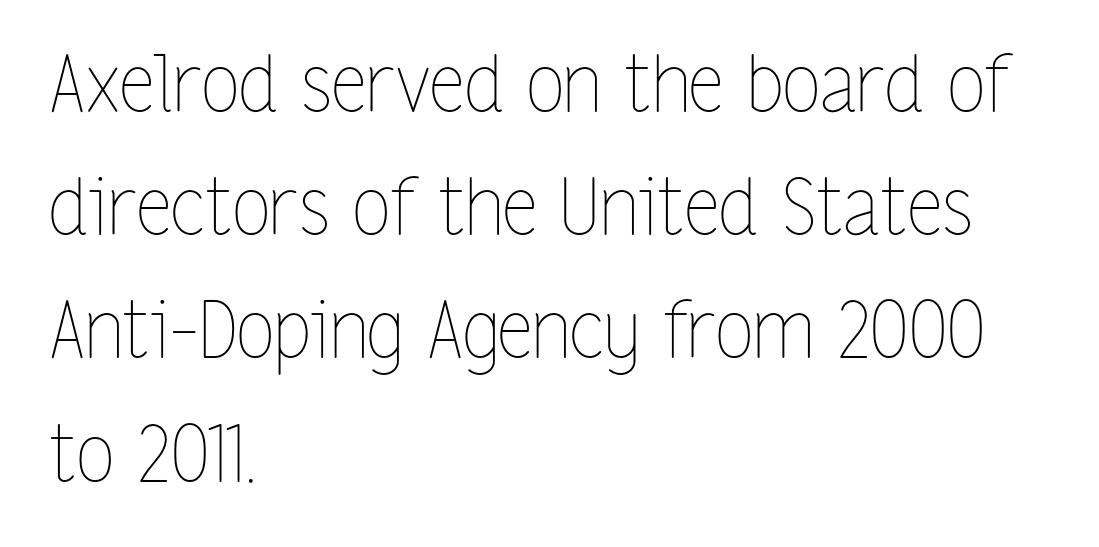
{"italic": "no", "bold": "no", "weight": "thin", "width": "condensed", "stroke_contrast": "low", "x_height": "medium", "monospaced": "no", "underline": "no", "align": "left", "line_spacing": "normal", "line_spacing_ratio": 1.58, "letter_spacing": "normal", "letter_spacing_em": 0.0, "glyph_px": 78}
